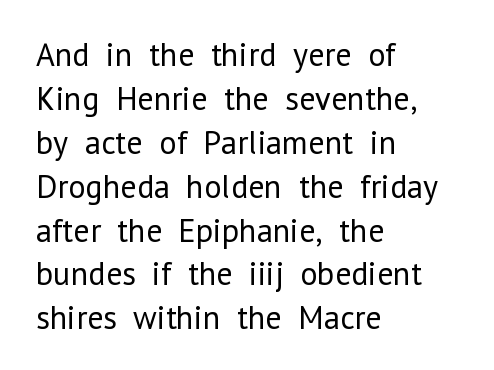
The letters carry no serifs — their stems end cleanly without finishing strokes. The paragraph has a hard left edge and a soft right edge. Is this a fixed-width face? No — the glyphs have proportional, varying widths. Notice how descenders clear the ascenders below comfortably — that's standard leading. The cut favours lightness, reaching ordinary text weight at its darkest. The type is set solid horizontally, with unmodified tracking.
